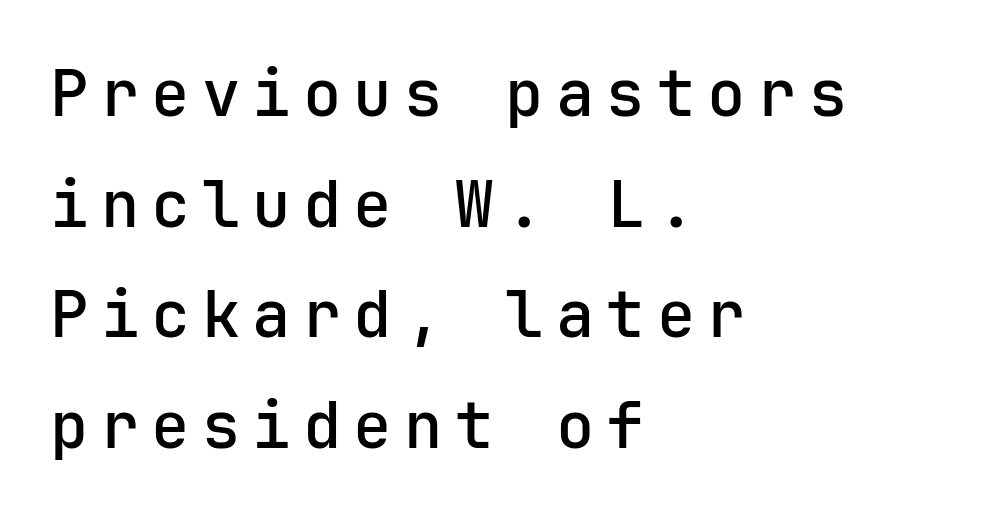
The image shows 64 px sans-serif type, upright, monospaced; set left-aligned, line spacing 1.73x, not underlined; low stroke contrast and a medium x-height.
